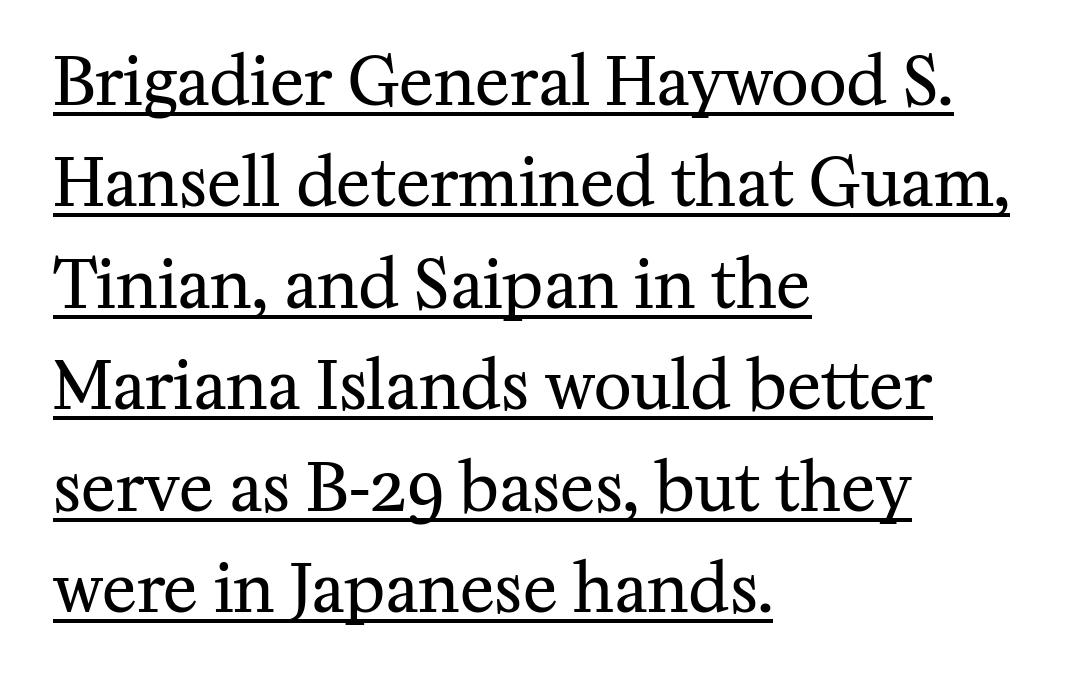
{"serif": "yes", "italic": "no", "bold": "no", "weight": "regular", "width": "normal", "stroke_contrast": "medium", "x_height": "medium", "monospaced": "no", "underline": "yes", "align": "left", "line_spacing": "normal", "line_spacing_ratio": 1.56, "letter_spacing": "normal", "letter_spacing_em": 0.0, "glyph_px": 65}
